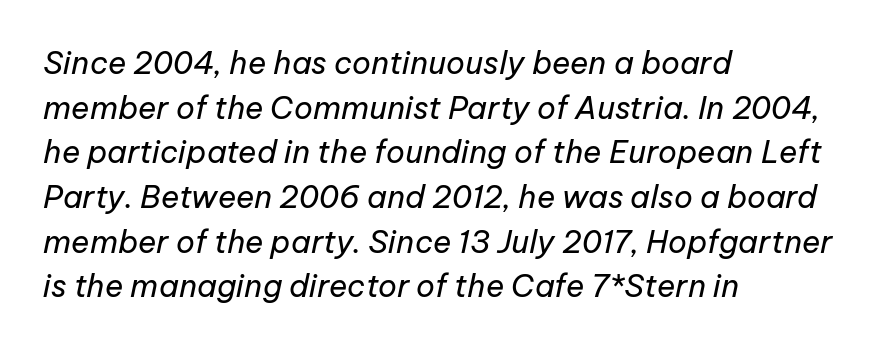
{"italic": "yes", "lean": "right", "slant_degrees": 12, "bold": "no", "weight": "regular", "width": "normal", "stroke_contrast": "low", "x_height": "medium", "monospaced": "no", "underline": "no", "align": "left", "line_spacing": "normal", "line_spacing_ratio": 1.44, "letter_spacing": "normal", "letter_spacing_em": 0.0, "glyph_px": 31}
